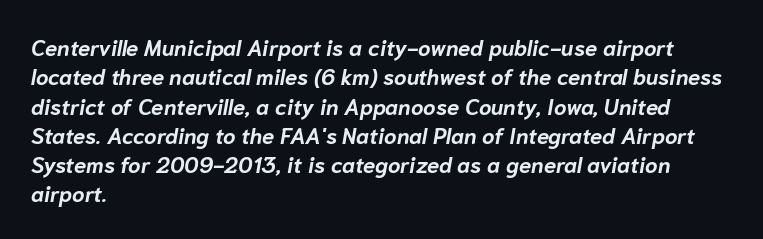
Horizontally, the lines are justified to the leading edge only. The typography opts for an oblique posture over an upright one. The type is set solid horizontally, with unmodified tracking. Evenly set lines give the paragraph a standard silhouette.
